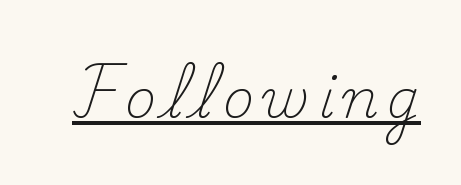
The image shows 53 px light serif type; set underlined; medium stroke contrast and a small x-height.
